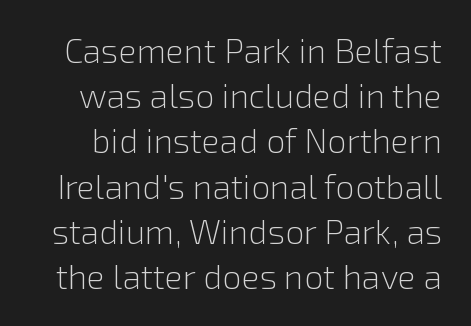
Q: Is the text bold? A: No.
Q: Is the text italic (slanted)? A: No, it is upright.
Q: Is the typeface a serif or a sans-serif typeface? A: Sans-serif.
Q: Is the text underlined? A: No.
Q: Is the spacing between letters normal or unusually wide? A: Normal.
Q: Is the spacing between lines tight, normal or loose? A: Normal.
Q: Width (condensed, normal, or wide)? A: Normal.
Q: Stroke contrast? A: Low.
Q: x-height? A: Medium.
Q: Monospaced? A: No.
